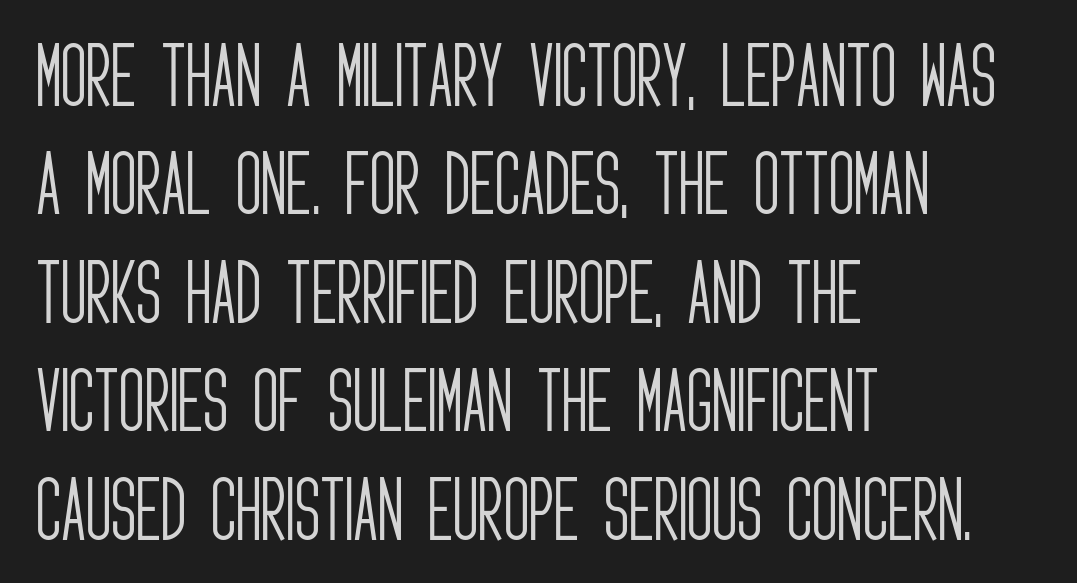
The vertical gap from one line to the next is medium. No word sits above an underline. No extra tracking has been applied to these lines. Ascenders rise straight up at ninety degrees.
